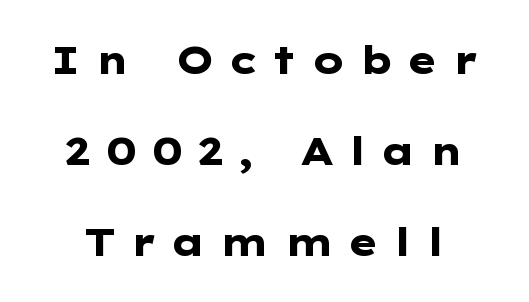
The image shows 38 px heavy, wide sans-serif type, upright; set loose line spacing (2.39x), unusually wide letter spacing (+0.35 em), not underlined; low stroke contrast and a medium x-height.
